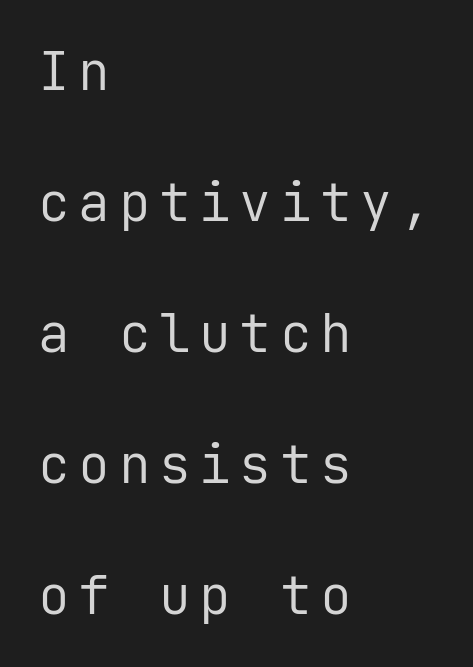
Q: Is the text bold? A: No.
Q: Is the text italic (slanted)? A: No, it is upright.
Q: Is the typeface a serif or a sans-serif typeface? A: Sans-serif.
Q: Is the text underlined? A: No.
Q: How is the paragraph aligned? A: Left-aligned.
Q: Is the spacing between lines tight, normal or loose? A: Loose.
Q: Width (condensed, normal, or wide)? A: Normal.
Q: Stroke contrast? A: Low.
Q: x-height? A: Medium.
Q: Monospaced? A: Yes.
